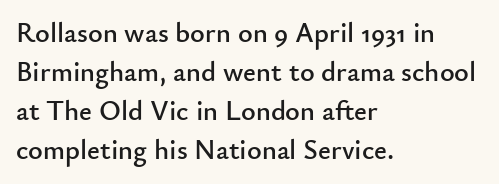
Spacing verdict: proportional, widths tailored to each character. Is the letter spacing exaggerated? No — it looks like the ordinary default. The compositor pushed each line to the left boundary. You can tell it's not italic because the verticals are truly vertical. Quick note: interline space is typical.
